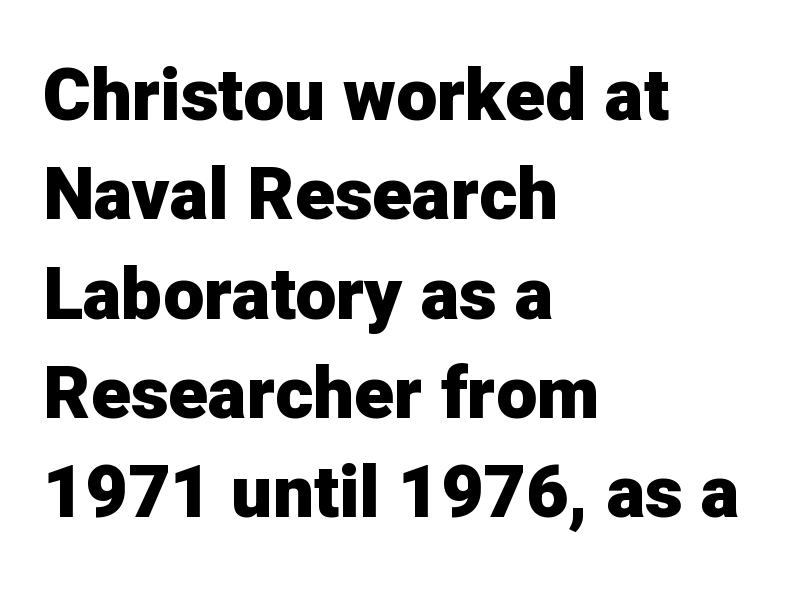
The letters sit at their default tracking, neither squeezed nor spread. Caption: multi-line text, flush left, ragged right. Characters remain perfectly vertical along every line. Its strokes are broad and dark, the hallmark of bold type. Normally led — the rows are evenly, conventionally spaced. The face used here is a sans, in the tradition of grotesques and geometrics.
